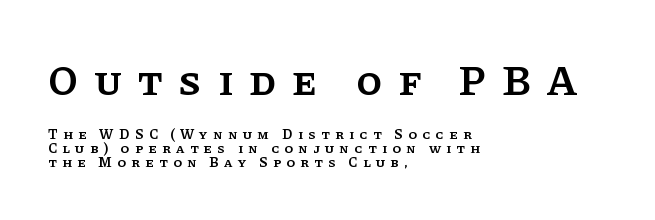
Q: Is the text bold? A: Semi-bold.
Q: Is the text italic (slanted)? A: No, it is upright.
Q: Is the typeface a serif or a sans-serif typeface? A: Serif.
Q: Is the text underlined? A: No.
Q: How is the paragraph aligned? A: Left-aligned.
Q: Is the spacing between letters normal or unusually wide? A: Unusually wide.
Q: Is the spacing between lines tight, normal or loose? A: Tight.
Q: Which block of text is set in a larger size, the first (top) or the second (bottom)? A: The first (top) one.
Q: Width (condensed, normal, or wide)? A: Normal.
Q: Stroke contrast? A: Low.
Q: x-height? A: Large.
Q: Monospaced? A: No.
